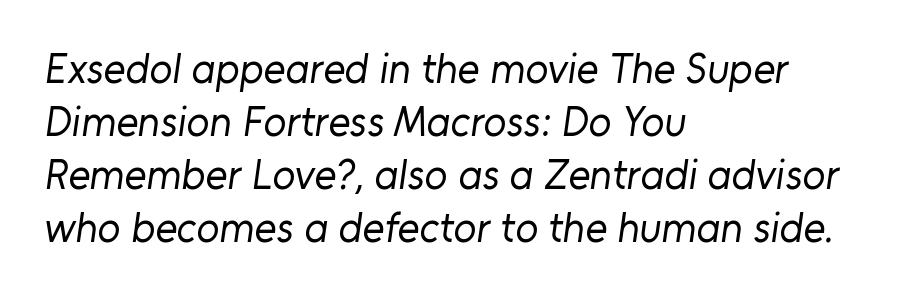
The image shows 42 px regular-weight sans-serif type; set left-aligned, normal line spacing (1.26x), normal letter spacing, not underlined; low stroke contrast and a medium x-height.
